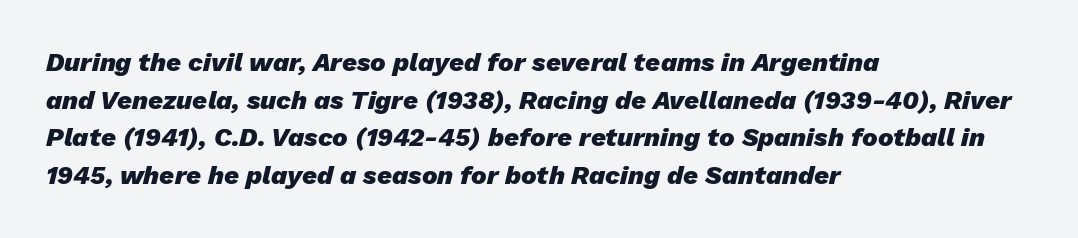
The rendering anchors every line to the left-hand side. The passage shown is not underscored anywhere. Normally led — the rows are evenly, conventionally spaced. Caption: bold face, heavy strokes. Style check: oblique.
